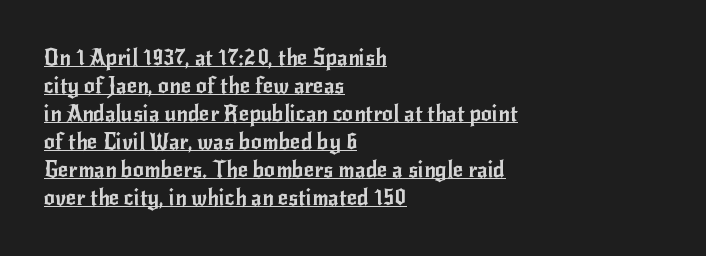
The image shows 22 px text type, upright; set left-aligned, normal line spacing (1.27x), normal letter spacing, underlined.
